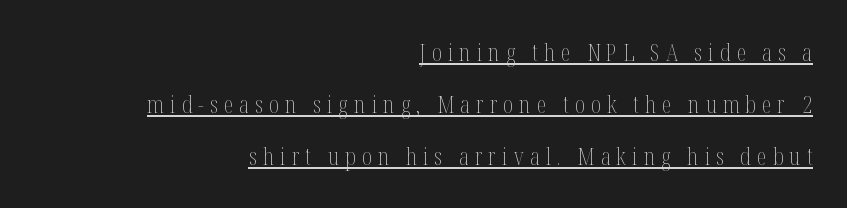
{"italic": "no", "bold": "no", "underline": "yes", "align": "right", "line_spacing": "loose", "line_spacing_ratio": 2.16, "letter_spacing": "wide", "letter_spacing_em": 0.26, "glyph_px": 24}
